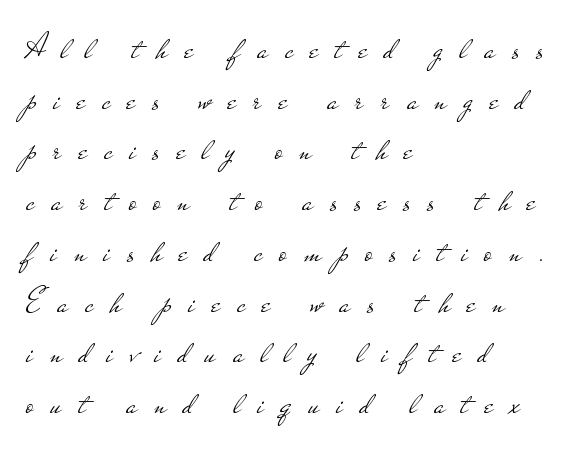
Q: Is the text bold? A: No.
Q: Is the text italic (slanted)? A: Yes.
Q: Is the typeface a serif or a sans-serif typeface? A: Sans-serif.
Q: Is the text underlined? A: No.
Q: How is the paragraph aligned? A: Left-aligned.
Q: Is the spacing between letters normal or unusually wide? A: Unusually wide.
Q: Is the spacing between lines tight, normal or loose? A: Normal.
Q: Width (condensed, normal, or wide)? A: Wide.
Q: Stroke contrast? A: Low.
Q: x-height? A: Small.
Q: Monospaced? A: No.
